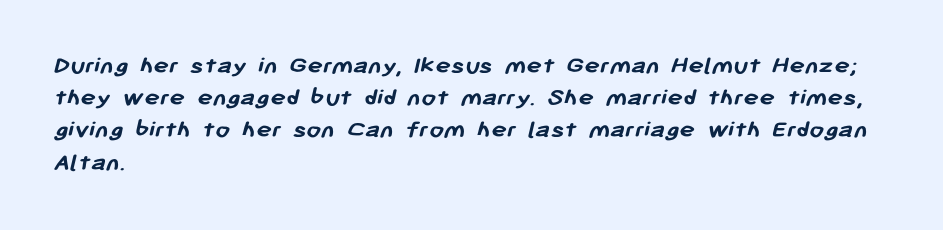
{"bold": "yes", "underline": "no", "align": "left", "line_spacing_ratio": 1.24, "letter_spacing": "normal", "letter_spacing_em": 0.0, "glyph_px": 26}
